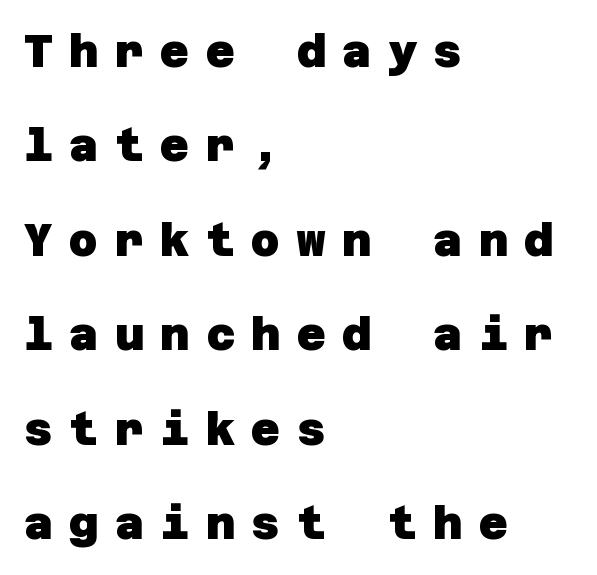
The rag falls on the right side of this text block. Students, observe: this is what heavily led, spacious text looks like. The glyphs are unaccompanied by any horizontal stroke below them. Look at the bottom of the vertical strokes: they stop flat, with no serifs. Strokes here are thick enough to call this a true bold. These lines have a slow, spaced-out rhythm from letter to letter.
